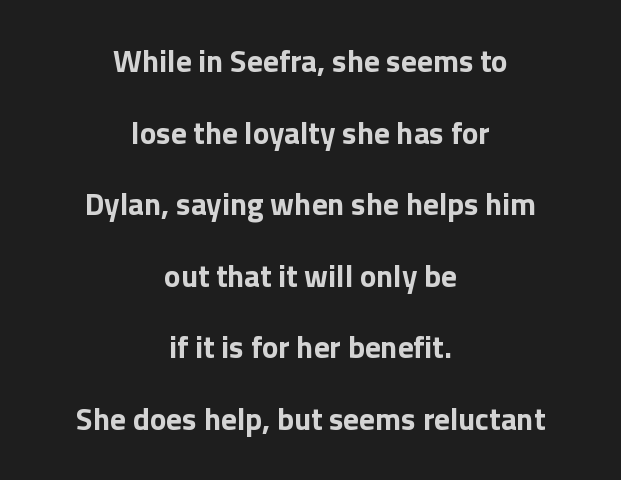
The image shows 31 px bold sans-serif type, upright; set centered, loose line spacing (2.31x), normal letter spacing, not underlined; a medium x-height.
